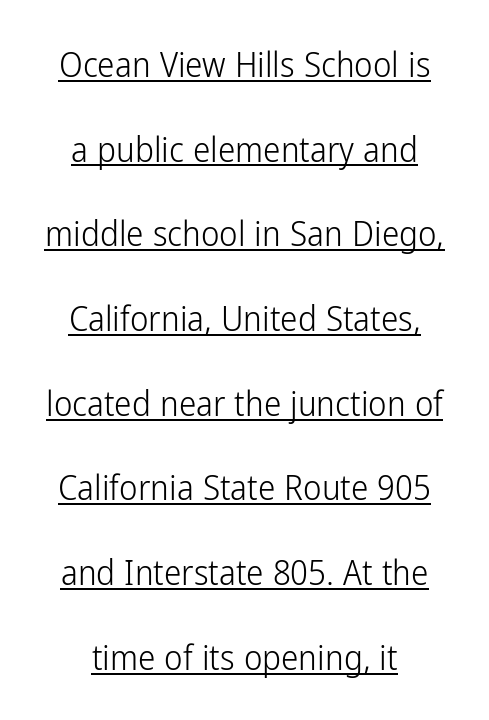
{"serif": "no", "italic": "no", "bold": "no", "weight": "light", "width": "condensed", "stroke_contrast": "low", "x_height": "medium", "monospaced": "no", "underline": "yes", "align": "center", "line_spacing": "loose", "line_spacing_ratio": 2.42, "letter_spacing": "normal", "letter_spacing_em": 0.0, "glyph_px": 35}
